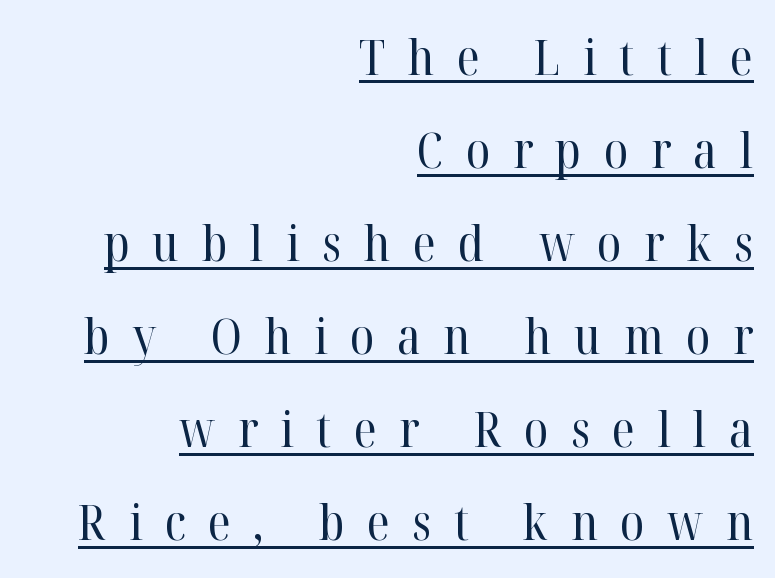
Rows of type keep a wide berth in the vertical direction. Look at the bottom of the vertical strokes: they flare into serifs here. The face used here is proportionally spaced, like ordinary book or web type. Stems here are at most as thick as an everyday book face.
